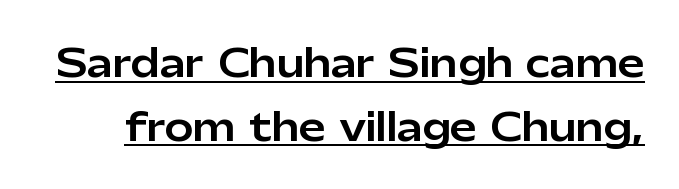
{"serif": "no", "italic": "no", "width": "normal", "stroke_contrast": "low", "x_height": "medium", "monospaced": "no", "underline": "yes", "line_spacing": "normal", "line_spacing_ratio": 1.68, "letter_spacing": "normal", "letter_spacing_em": 0.0, "glyph_px": 38}
